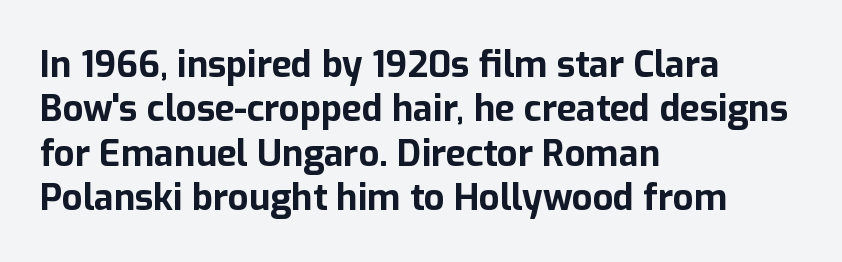
Posture: straight, roman, zero tilt. The strip under each line holds only bare page. The face used here is proportionally spaced, like ordinary book or web type. How are the letters spaced? Ordinarily, with no added tracking. Examine the stroke ends and you'll find no serifs. This sample is left-justified, so line endings fall wherever the words run out.
